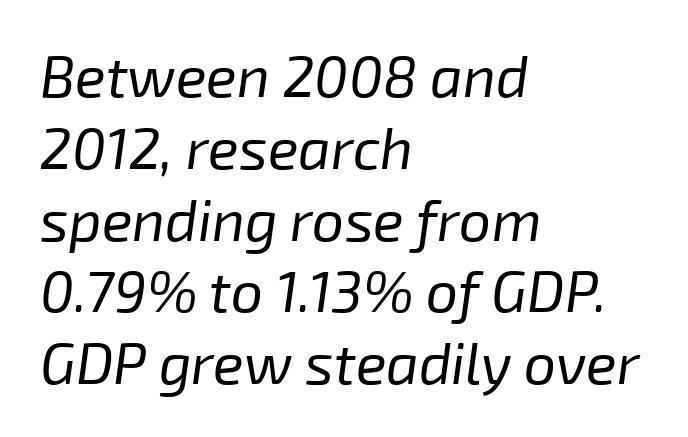
The image shows 57 px regular-weight type, italic (leaning right); set left-aligned, normal line spacing (1.26x), normal letter spacing, not underlined; low stroke contrast and a medium x-height.
